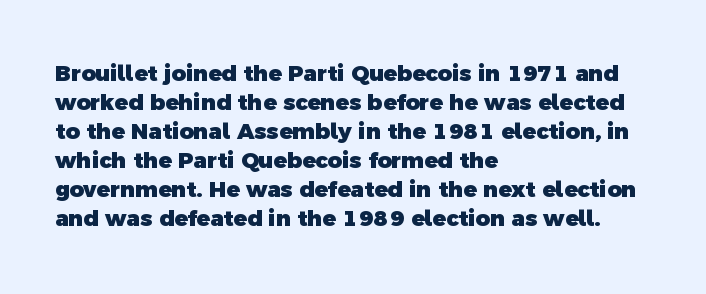
The image shows 22 px bold type; set left-aligned, normal line spacing (1.32x), normal letter spacing, not underlined.
